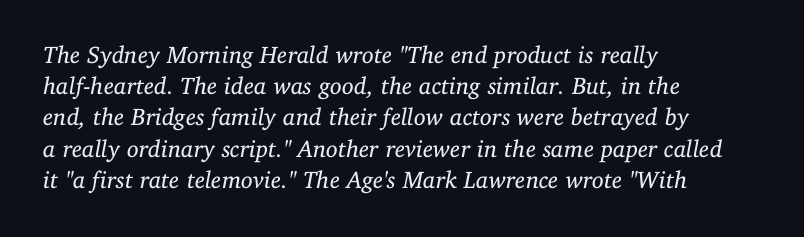
{"italic": "yes", "lean": "right", "slant_degrees": 11, "bold": "no", "underline": "no", "align": "left", "line_spacing": "normal", "line_spacing_ratio": 1.3, "letter_spacing": "normal", "letter_spacing_em": 0.0, "glyph_px": 24}
